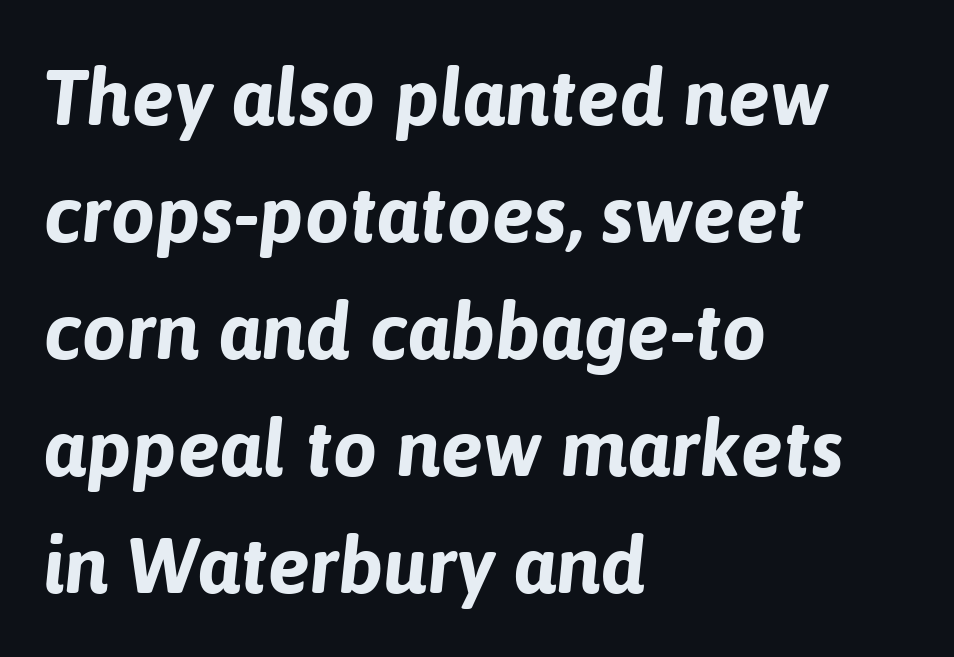
{"italic": "yes", "lean": "right", "slant_degrees": 6, "bold": "yes", "weight": "bold", "width": "normal", "stroke_contrast": "low", "x_height": "medium", "monospaced": "no", "underline": "no", "align": "left", "line_spacing": "normal", "line_spacing_ratio": 1.48, "letter_spacing": "normal", "letter_spacing_em": 0.0, "glyph_px": 79}
